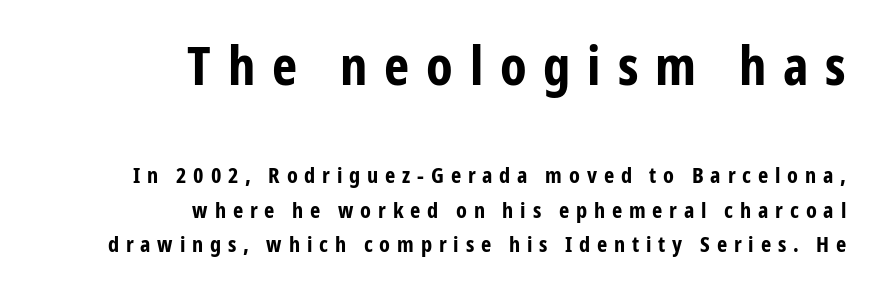
Q: Is the text bold? A: Yes.
Q: Is the text italic (slanted)? A: No, it is upright.
Q: Is the typeface a serif or a sans-serif typeface? A: Sans-serif.
Q: Is the text underlined? A: No.
Q: How is the paragraph aligned? A: Right-aligned.
Q: Is the spacing between letters normal or unusually wide? A: Unusually wide.
Q: Is the spacing between lines tight, normal or loose? A: Normal.
Q: Which block of text is set in a larger size, the first (top) or the second (bottom)? A: The first (top) one.
Q: Width (condensed, normal, or wide)? A: Condensed.
Q: Stroke contrast? A: Low.
Q: x-height? A: Medium.
Q: Monospaced? A: No.
